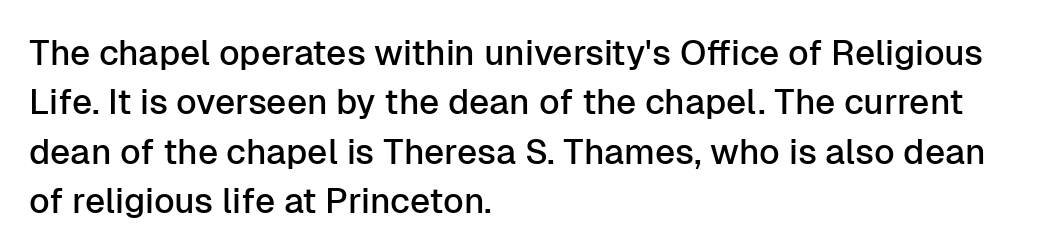
Plain, unruled lines of type. Proportional: the letters do not fall into vertical columns. The typography opts for an upright posture over an oblique one. These lines keep a tight, regular rhythm from letter to letter.
